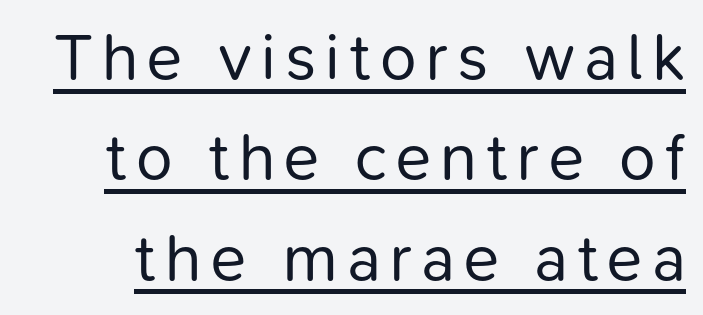
Q: Is the text bold? A: No.
Q: Is the text italic (slanted)? A: No, it is upright.
Q: Is the typeface a serif or a sans-serif typeface? A: Sans-serif.
Q: Is the text underlined? A: Yes.
Q: Is the spacing between lines tight, normal or loose? A: Normal.
Q: Width (condensed, normal, or wide)? A: Normal.
Q: Stroke contrast? A: Low.
Q: x-height? A: Medium.
Q: Monospaced? A: No.
